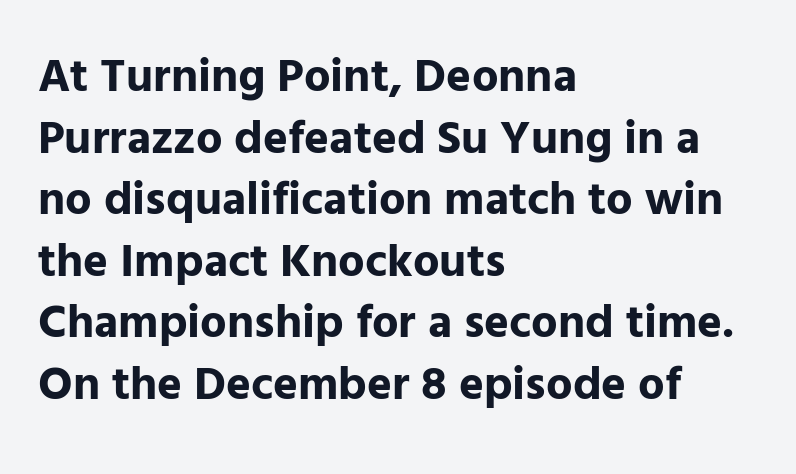
Note the varied advance widths — an 'i' is clearly narrower than an 'm'. Words appear dense and cohesive because spacing is normal. A sans-serif font was chosen for this passage. Designer's note — italics off, roman on. Does the weight exceed regular? Yes, all the way to bold.
